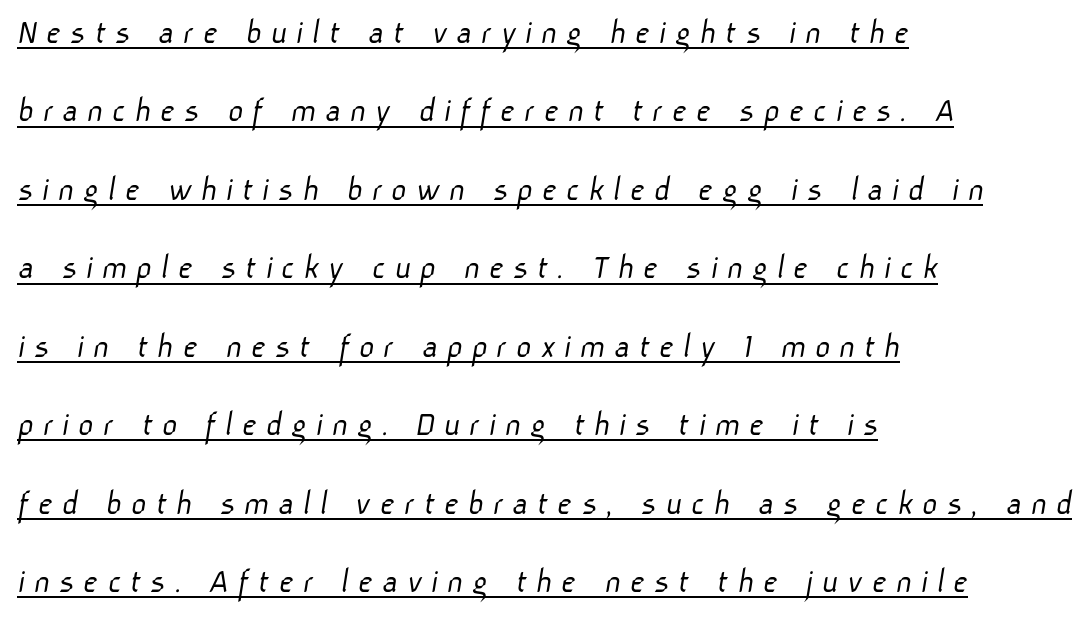
A typesetter would call this proportional, since set widths differ per character. In designer terms, the underline attribute is active on this setting. The space between consecutive lines is lavish. These lines are composed in type without serifs.
